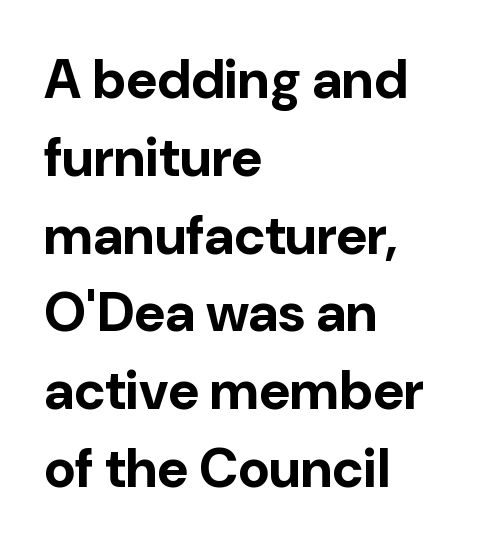
The image shows 54 px bold sans-serif type, upright; set left-aligned, normal line spacing (1.44x), normal letter spacing, not underlined; low stroke contrast and a medium x-height.
